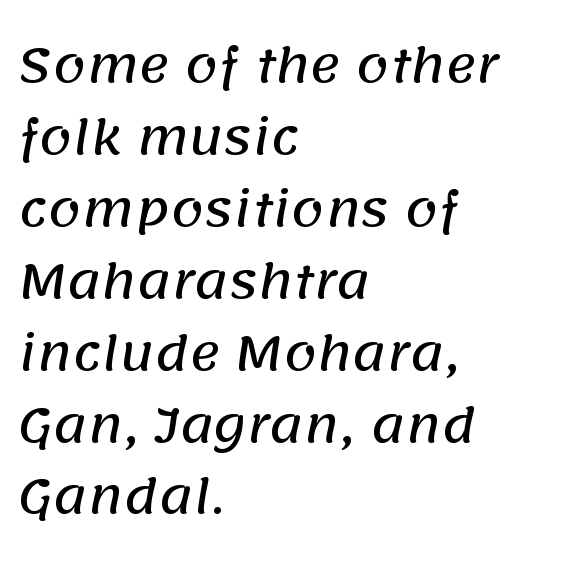
The area under the type is left untouched. Think of a printed novel: that variable character pitch is what you see here. There is no visible air inserted between adjacent glyphs. Baseline-to-baseline distance is the conventional proportion of letter height.
